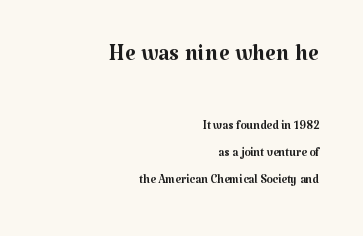
{"serif": "yes", "italic": "no", "bold": "no", "weight": "regular", "width": "normal", "stroke_contrast": "medium", "x_height": "medium", "monospaced": "no", "underline": "no", "align": "right", "line_spacing": "normal", "line_spacing_ratio": 1.68, "letter_spacing": "normal", "letter_spacing_em": 0.0, "larger_block": "first", "size_ratio": 1.94, "glyph_px": 31}
